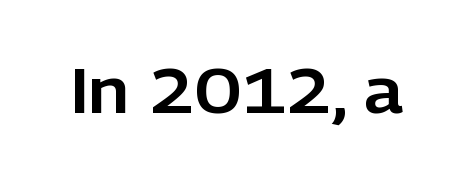
The image shows 63 px sans-serif type, upright; set normal letter spacing, not underlined; low stroke contrast and a medium x-height.
